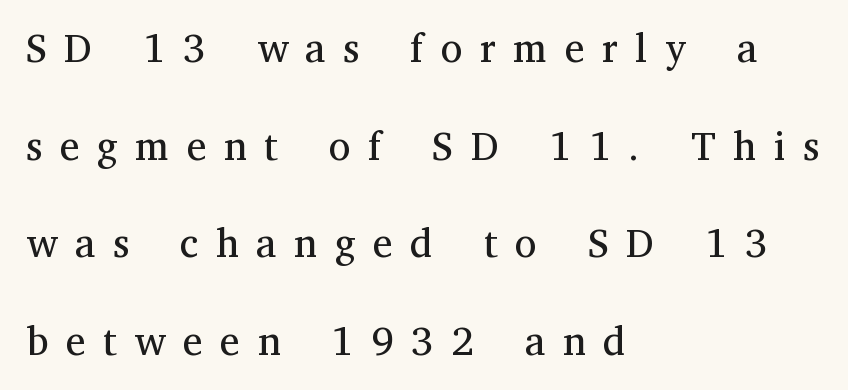
This sample is left-justified, so line endings fall wherever the words run out. Display-style spreading of the glyphs; the letterfit is very open. No heavy texture on the line: the type isn't bold. Look at the bottom of the vertical strokes: they flare into serifs here. Descender tails drop into unmarked territory.
